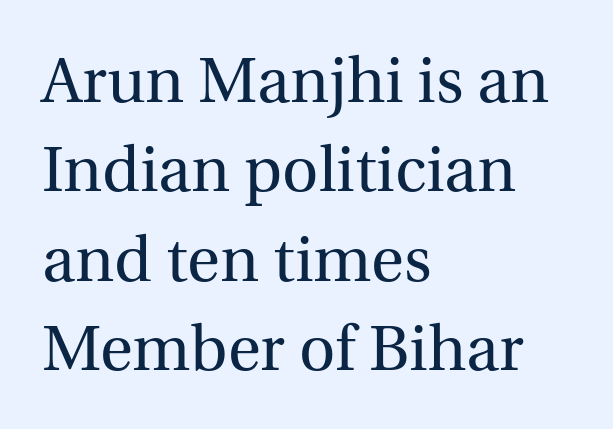
The specimen reads as upright at a glance. Do the characters align in a grid? No, the font is proportional. Type style note: has serifs. Summary of weight: not heavy and not bold.
